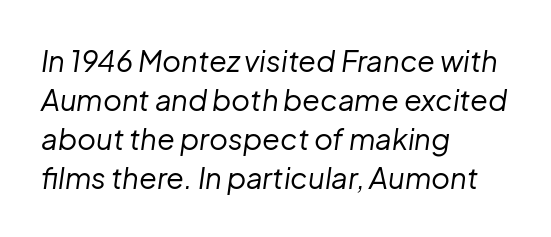
{"italic": "yes", "lean": "right", "slant_degrees": 8, "bold": "no", "weight": "regular", "width": "normal", "stroke_contrast": "low", "x_height": "medium", "monospaced": "no", "underline": "no", "align": "left", "line_spacing": "normal", "line_spacing_ratio": 1.34, "letter_spacing": "normal", "letter_spacing_em": 0.0, "glyph_px": 29}
